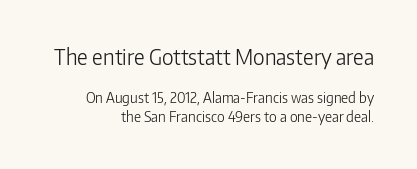
{"italic": "no", "bold": "no", "underline": "no", "align": "right", "line_spacing": "normal", "line_spacing_ratio": 1.34, "letter_spacing": "normal", "letter_spacing_em": 0.0, "larger_block": "first", "size_ratio": 1.5, "glyph_px": 21}
